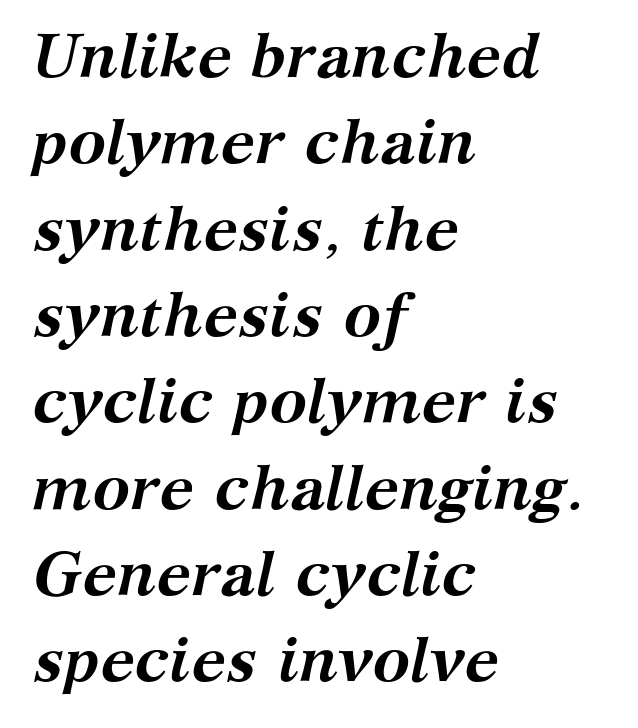
The image shows 63 px semibold serif type, italic (leaning right); set left-aligned, normal line spacing (1.37x), normal letter spacing, not underlined; medium stroke contrast and a medium x-height.
